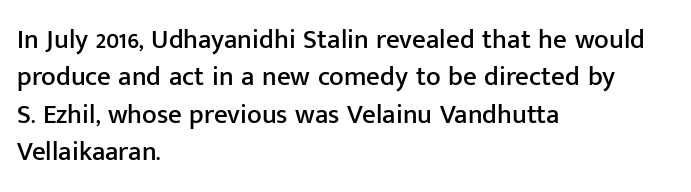
The image shows 27 px text type, upright; set left-aligned, normal line spacing (1.38x), normal letter spacing, not underlined.
